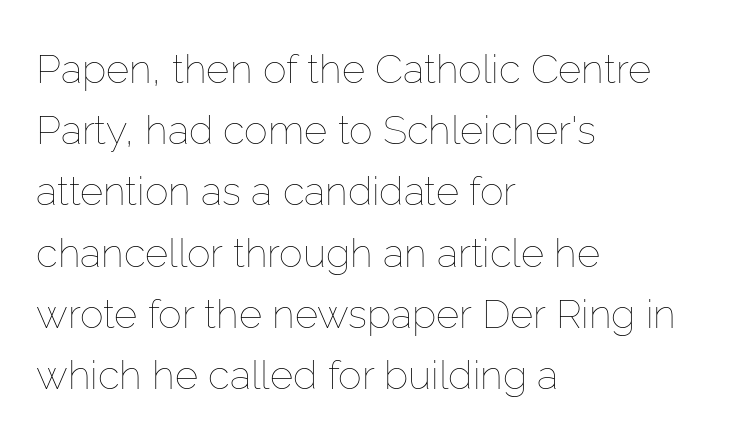
The face used here is rendered with its standard letterfit. The rendering uses a moderate line-height, typical for paragraphs. Varying glyph widths throughout — classic text-font behaviour. These lines are set flush left with a ragged right edge.
